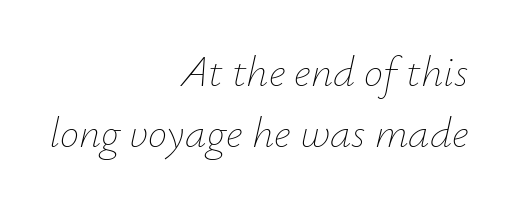
The image shows 43 px thin type, italic (leaning right); set right-aligned, normal line spacing (1.42x), normal letter spacing, not underlined; low stroke contrast and a small x-height.
